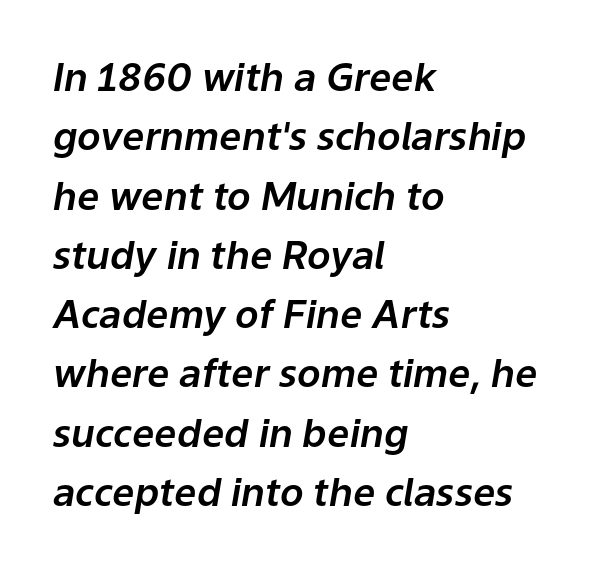
{"italic": "yes", "lean": "right", "slant_degrees": 9, "width": "normal", "stroke_contrast": "low", "x_height": "medium", "monospaced": "no", "underline": "no", "align": "left", "line_spacing": "normal", "line_spacing_ratio": 1.52, "letter_spacing": "normal", "letter_spacing_em": 0.0, "glyph_px": 39}
